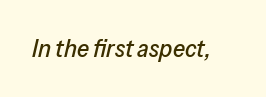
{"italic": "yes", "lean": "right", "slant_degrees": 13, "underline": "no", "letter_spacing": "normal", "letter_spacing_em": 0.0, "glyph_px": 25}
